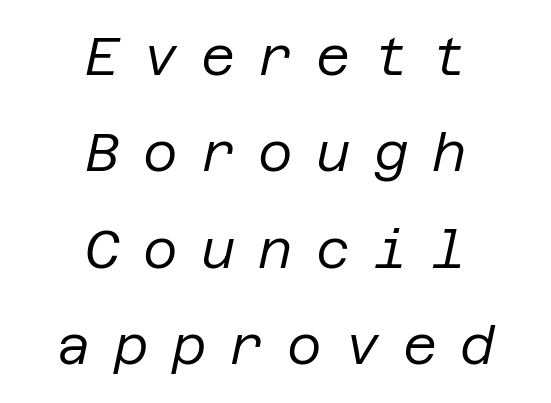
{"italic": "yes", "lean": "right", "slant_degrees": 12, "bold": "no", "weight": "regular", "width": "normal", "stroke_contrast": "low", "x_height": "large", "underline": "no", "align": "center", "line_spacing_ratio": 1.82, "letter_spacing": "wide", "letter_spacing_em": 0.44, "glyph_px": 53}
